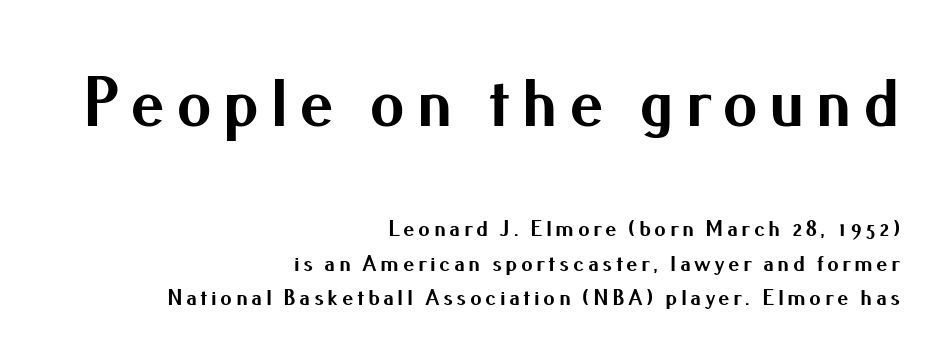
The image shows 70 px bold sans-serif type, upright; set right-aligned, normal line spacing (1.49x), not underlined; the first (top) block is 3.04x larger; medium stroke contrast and a small x-height.
